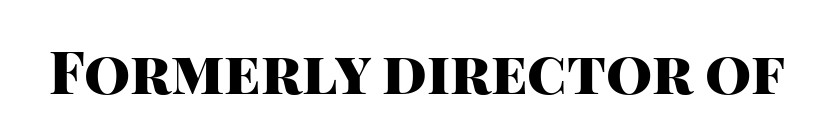
Q: Is the text bold? A: Yes.
Q: Is the text italic (slanted)? A: No, it is upright.
Q: Is the typeface a serif or a sans-serif typeface? A: Sans-serif.
Q: Is the text underlined? A: No.
Q: Is the spacing between letters normal or unusually wide? A: Normal.
Q: Width (condensed, normal, or wide)? A: Normal.
Q: Stroke contrast? A: High.
Q: x-height? A: Large.
Q: Monospaced? A: No.
